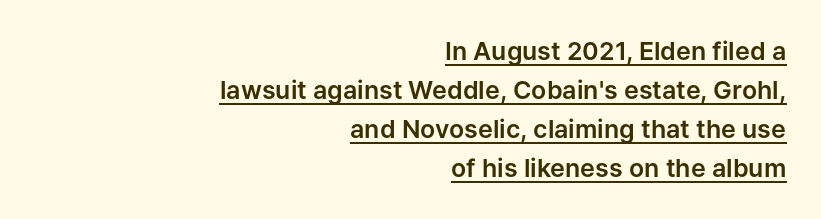
Q: Is the text italic (slanted)? A: No, it is upright.
Q: Is the text underlined? A: Yes.
Q: How is the paragraph aligned? A: Right-aligned.
Q: Is the spacing between letters normal or unusually wide? A: Normal.
Q: Is the spacing between lines tight, normal or loose? A: Normal.
